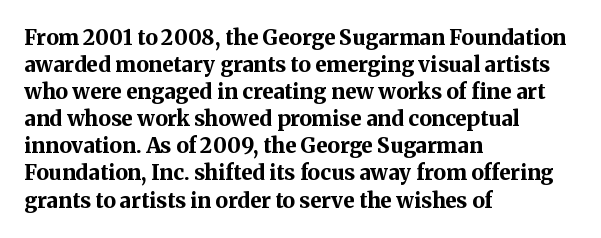
The image shows 21 px bold type, upright; set left-aligned, normal line spacing (1.29x), normal letter spacing, not underlined.
